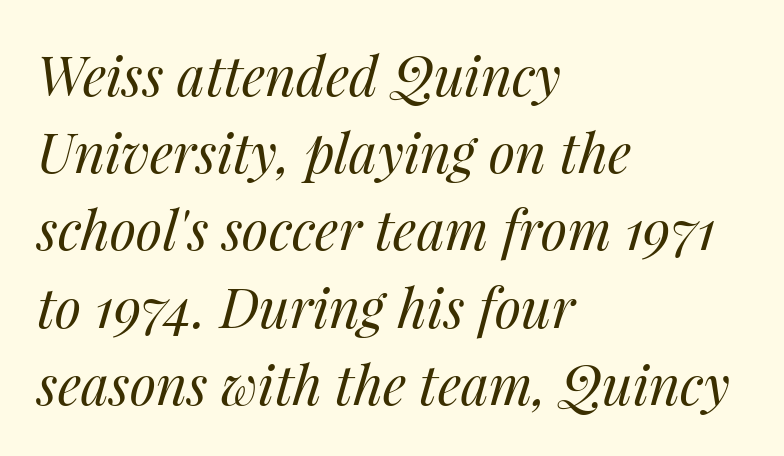
Horizontally, the lines are justified to the leading edge only. Regular leading. Decoration check: the copy has no underline. Designer's note — italics engaged. Do the characters align in a grid? No, the font is proportional. A light-to-regular cut is what we see here.
